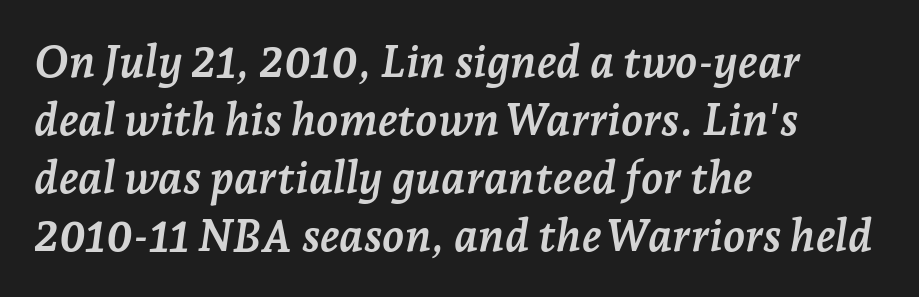
The letterforms sit shoulder to shoulder at normal distance. A typesetter would mark this as italic. Alignment: flush left. The space between consecutive lines is moderate. Weight: bold. Proportional: the letters do not fall into vertical columns.
